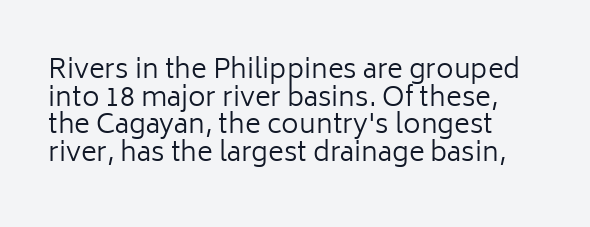
Stems and bowls with no extra thickness — not bold. Style check: upright. Bare-footed words on every line. This block would grow much taller if given ordinary leading; it's compressed now. Words appear dense and cohesive because spacing is normal.
